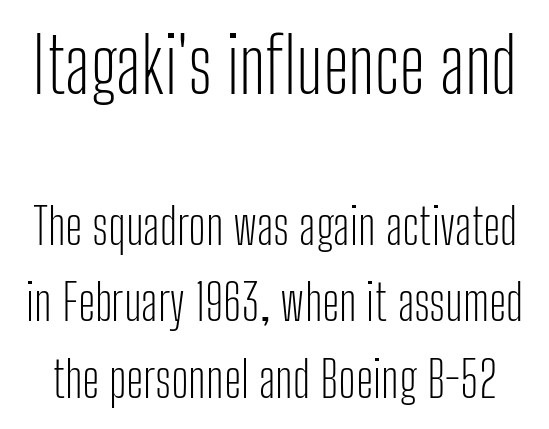
The image shows 75 px light, condensed sans-serif type, upright; set normal line spacing (1.53x), normal letter spacing, not underlined; the first (top) block is 1.5x larger; low stroke contrast and a medium x-height.
